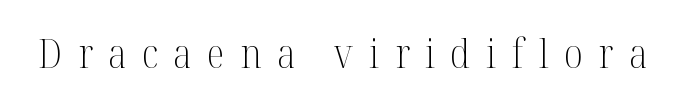
The image shows 41 px light, condensed serif type, upright; set unusually wide letter spacing (+0.38 em), not underlined; medium stroke contrast and a medium x-height.
